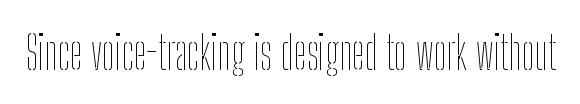
{"italic": "no", "bold": "no", "weight": "thin", "width": "condensed", "stroke_contrast": "low", "x_height": "medium", "monospaced": "no", "underline": "no", "letter_spacing": "normal", "letter_spacing_em": 0.0, "glyph_px": 46}
